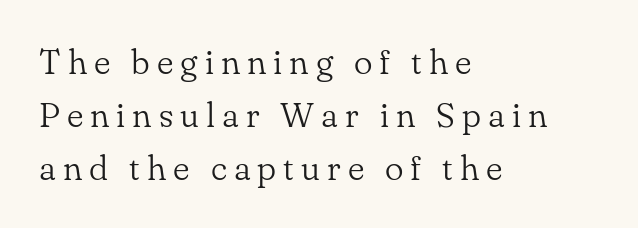
{"serif": "yes", "italic": "no", "bold": "no", "weight": "light", "width": "normal", "stroke_contrast": "low", "x_height": "small", "monospaced": "no", "underline": "no", "align": "left", "line_spacing": "normal", "line_spacing_ratio": 1.51, "letter_spacing": "wide", "letter_spacing_em": 0.2, "glyph_px": 35}
